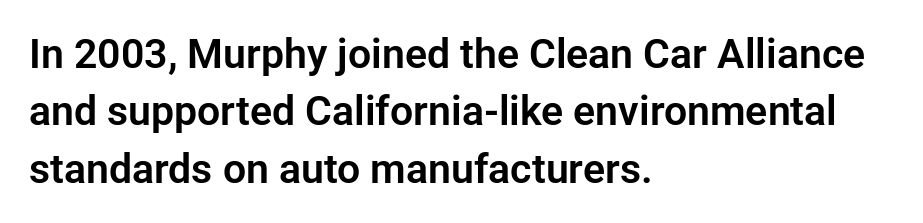
Q: Is the text italic (slanted)? A: No, it is upright.
Q: Is the typeface a serif or a sans-serif typeface? A: Sans-serif.
Q: Is the text underlined? A: No.
Q: How is the paragraph aligned? A: Left-aligned.
Q: Is the spacing between letters normal or unusually wide? A: Normal.
Q: Is the spacing between lines tight, normal or loose? A: Normal.
Q: Width (condensed, normal, or wide)? A: Normal.
Q: Stroke contrast? A: Low.
Q: x-height? A: Medium.
Q: Monospaced? A: No.
